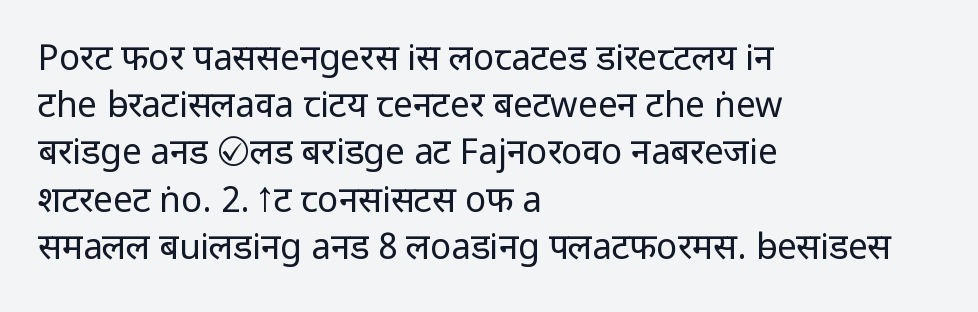
{"serif": "no", "italic": "no", "bold": "no", "weight": "regular", "width": "normal", "stroke_contrast": "low", "x_height": "medium", "monospaced": "no", "underline": "no", "align": "left", "line_spacing": "normal", "line_spacing_ratio": 1.35, "letter_spacing": "normal", "letter_spacing_em": 0.0, "glyph_px": 35}
